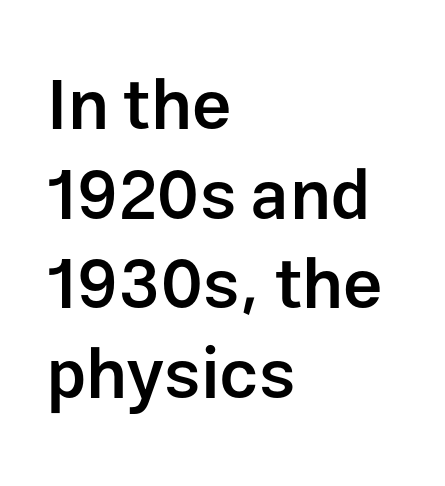
{"serif": "no", "italic": "no", "bold": "semi", "weight": "semibold", "width": "normal", "stroke_contrast": "low", "x_height": "medium", "monospaced": "no", "underline": "no", "align": "left", "line_spacing": "normal", "line_spacing_ratio": 1.28, "letter_spacing": "normal", "letter_spacing_em": 0.0, "glyph_px": 70}
